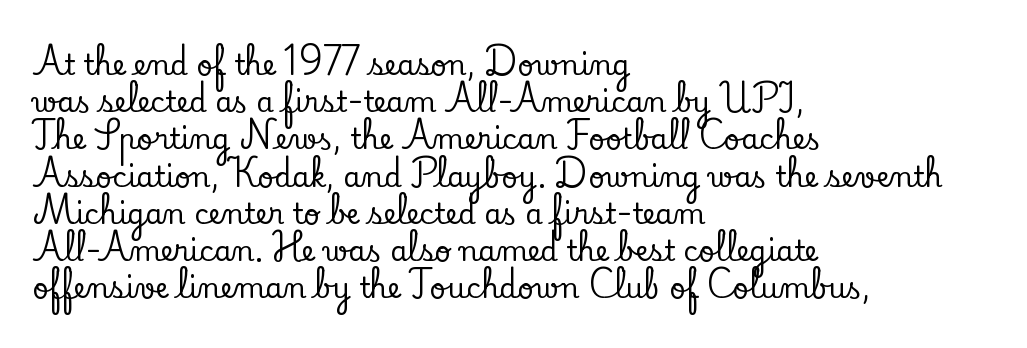
Q: Is the text italic (slanted)? A: No, it is upright.
Q: Is the typeface a serif or a sans-serif typeface? A: Serif.
Q: Is the text underlined? A: No.
Q: How is the paragraph aligned? A: Left-aligned.
Q: Is the spacing between letters normal or unusually wide? A: Normal.
Q: Is the spacing between lines tight, normal or loose? A: Normal.
Q: Width (condensed, normal, or wide)? A: Normal.
Q: Stroke contrast? A: Low.
Q: x-height? A: Small.
Q: Monospaced? A: No.
